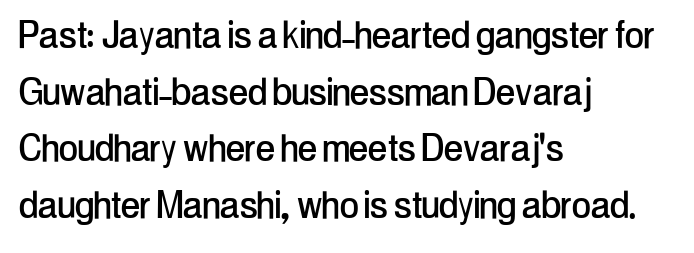
Do the characters align in a grid? No, the font is proportional. The face used here is rendered with its standard letterfit. All the whitespace from short lines collects on the right. What kind of face is this? One without serifs — a sans. Posture: upright roman.
